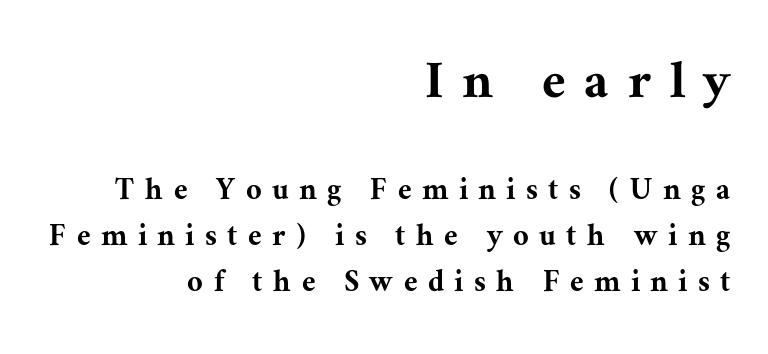
Q: Is the text italic (slanted)? A: No, it is upright.
Q: Is the typeface a serif or a sans-serif typeface? A: Serif.
Q: Is the text underlined? A: No.
Q: How is the paragraph aligned? A: Right-aligned.
Q: Is the spacing between letters normal or unusually wide? A: Unusually wide.
Q: Is the spacing between lines tight, normal or loose? A: Normal.
Q: Which block of text is set in a larger size, the first (top) or the second (bottom)? A: The first (top) one.
Q: Width (condensed, normal, or wide)? A: Normal.
Q: Stroke contrast? A: Medium.
Q: x-height? A: Medium.
Q: Monospaced? A: No.
